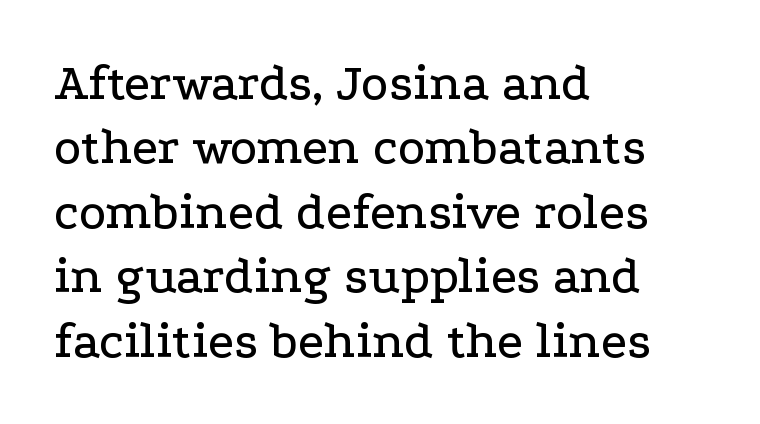
Leftover space on each line is placed entirely after the last word. The specimen reads as upright at a glance. Typographically, this falls in the serif category. The strip under each line holds only bare page.
